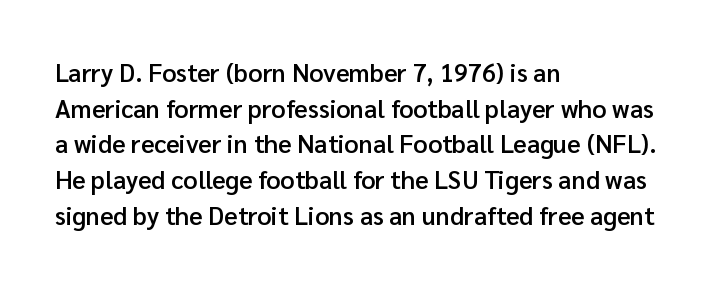
The image shows 25 px text type, upright; set left-aligned, normal line spacing (1.43x), normal letter spacing, not underlined.
